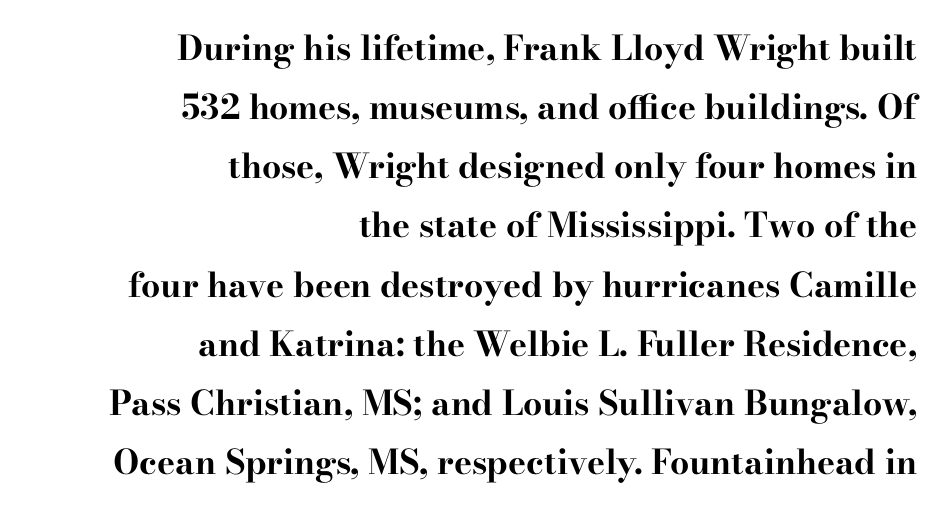
Q: Is the text bold? A: Yes.
Q: Is the text italic (slanted)? A: No, it is upright.
Q: Is the typeface a serif or a sans-serif typeface? A: Serif.
Q: Is the text underlined? A: No.
Q: How is the paragraph aligned? A: Right-aligned.
Q: Is the spacing between letters normal or unusually wide? A: Normal.
Q: Width (condensed, normal, or wide)? A: Wide.
Q: Stroke contrast? A: High.
Q: x-height? A: Small.
Q: Monospaced? A: No.
